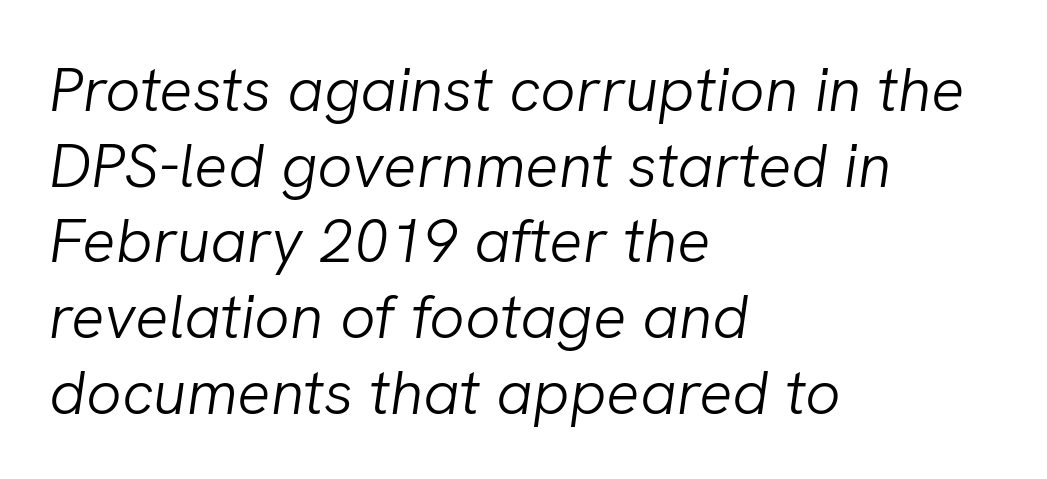
Q: Is the text bold? A: No.
Q: Is the text italic (slanted)? A: Yes, it leans right by about 8 degrees.
Q: Is the text underlined? A: No.
Q: How is the paragraph aligned? A: Left-aligned.
Q: Is the spacing between letters normal or unusually wide? A: Normal.
Q: Width (condensed, normal, or wide)? A: Normal.
Q: Stroke contrast? A: Low.
Q: x-height? A: Medium.
Q: Monospaced? A: No.
